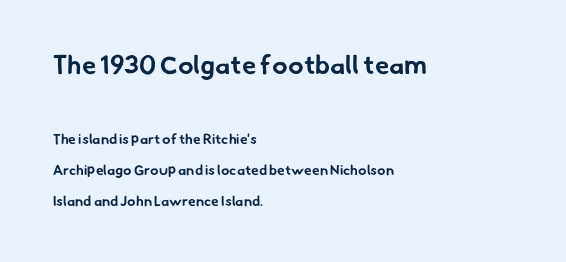
{"bold": "yes", "underline": "no", "align": "left", "line_spacing": "loose", "line_spacing_ratio": 2.22, "letter_spacing": "normal", "letter_spacing_em": 0.0, "larger_block": "first", "size_ratio": 1.86, "glyph_px": 26}
